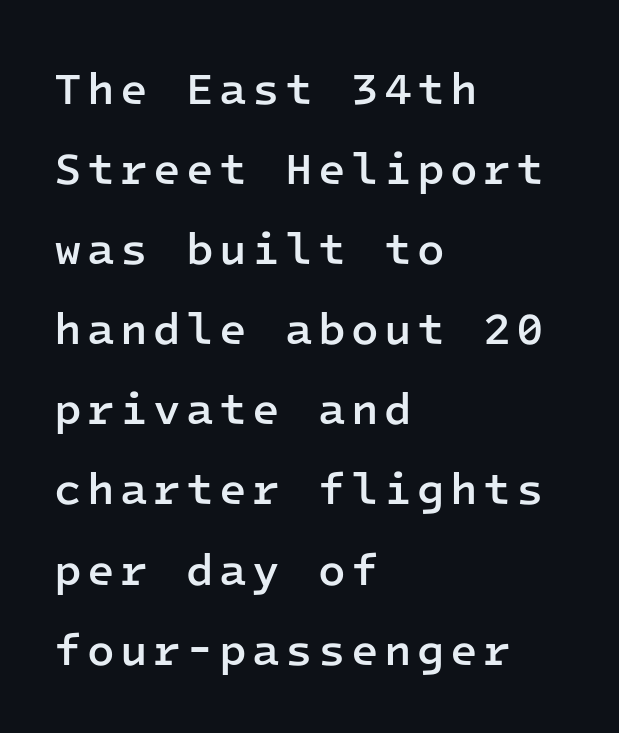
A clean baseline with only descenders dipping below it. This sample has the even, mechanical cadence of fixed-width lettering. Short and long lines alike share a common starting point at left. The letters stand upright; this is a roman face. Heft: intermediate — a semibold. In terms of letterform style, serifs are entirely absent.
